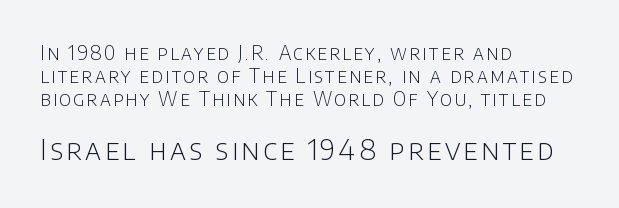
{"serif": "no", "italic": "no", "bold": "no", "weight": "light", "width": "normal", "stroke_contrast": "low", "x_height": "large", "monospaced": "no", "underline": "no", "align": "left", "line_spacing_ratio": 1.21, "larger_block": "second", "size_ratio": 1.47, "glyph_px": 28}
